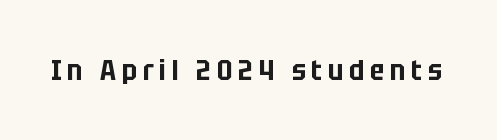
Q: Is the text italic (slanted)? A: No, it is upright.
Q: Is the typeface a serif or a sans-serif typeface? A: Sans-serif.
Q: Is the text underlined? A: No.
Q: Is the spacing between letters normal or unusually wide? A: Unusually wide.
Q: Width (condensed, normal, or wide)? A: Condensed.
Q: Stroke contrast? A: Low.
Q: x-height? A: Large.
Q: Monospaced? A: No.
